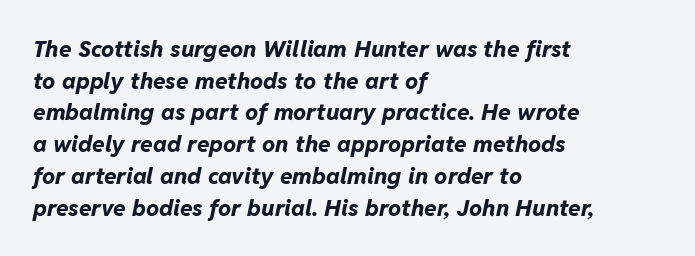
{"italic": "yes", "lean": "right", "slant_degrees": 11, "bold": "yes", "underline": "no", "align": "left", "line_spacing": "normal", "line_spacing_ratio": 1.38, "letter_spacing": "normal", "letter_spacing_em": 0.0, "glyph_px": 23}
